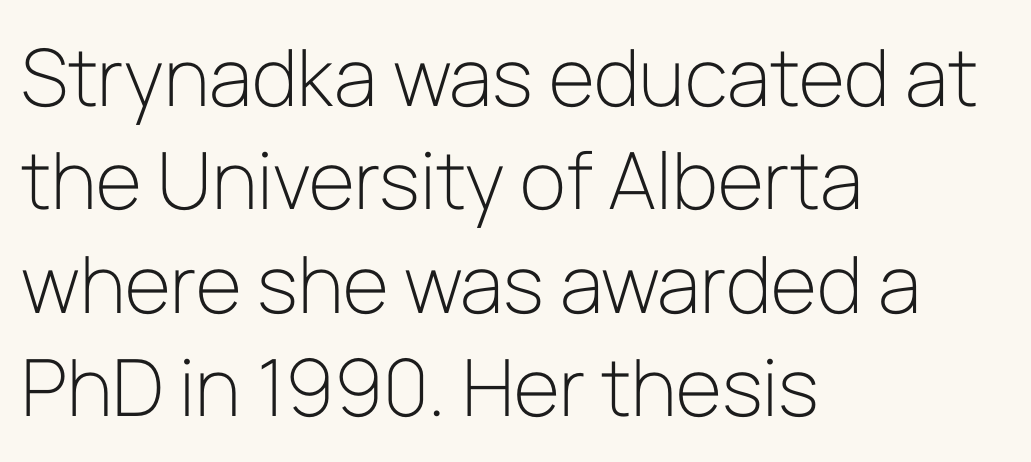
The image shows 79 px light sans-serif type, upright; set left-aligned, normal line spacing (1.31x), normal letter spacing, not underlined; low stroke contrast and a medium x-height.
